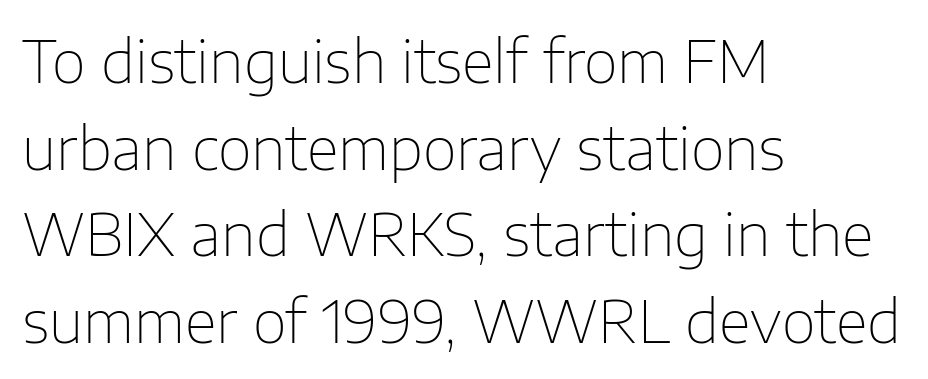
{"serif": "no", "italic": "no", "bold": "no", "weight": "thin", "width": "normal", "stroke_contrast": "low", "x_height": "medium", "monospaced": "no", "underline": "no", "align": "left", "line_spacing": "normal", "line_spacing_ratio": 1.47, "letter_spacing": "normal", "letter_spacing_em": 0.0, "glyph_px": 59}
